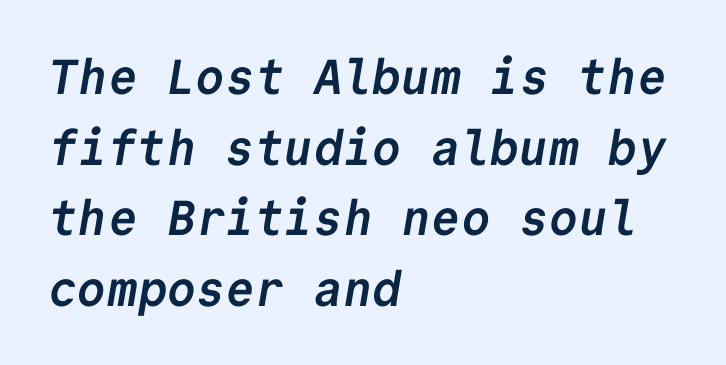
{"serif": "no", "bold": "yes", "weight": "semibold", "width": "normal", "stroke_contrast": "low", "x_height": "medium", "monospaced": "yes", "underline": "no", "align": "left", "line_spacing": "normal", "line_spacing_ratio": 1.44, "letter_spacing": "normal", "letter_spacing_em": 0.0, "glyph_px": 49}
